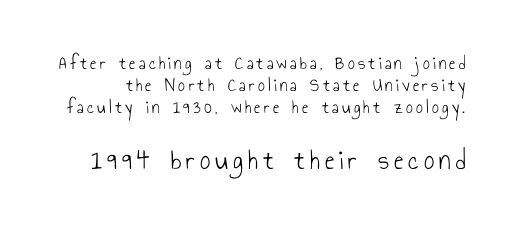
Q: Is the text bold? A: No.
Q: Is the text italic (slanted)? A: No, it is upright.
Q: Is the typeface a serif or a sans-serif typeface? A: Sans-serif.
Q: Is the text underlined? A: No.
Q: Which block of text is set in a larger size, the first (top) or the second (bottom)? A: The second (bottom) one.
Q: Width (condensed, normal, or wide)? A: Condensed.
Q: Stroke contrast? A: Low.
Q: x-height? A: Small.
Q: Monospaced? A: No.
